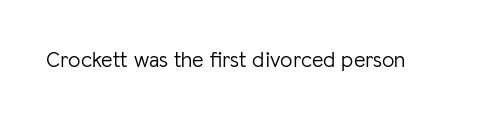
The space directly below the letters is spotless. Quick note: not italic, upright. The line texture is even and compact thanks to regular tracking. These glyphs show unthickened strokes, regular width or finer.
